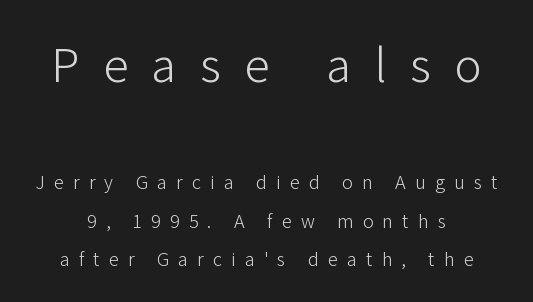
Spacing verdict: proportional, widths tailored to each character. A typesetter would label this face a sans. Caption: expanded tracking, letters set apart. The designer gave the opening block more size than the closing block. Lines of text with bare space underneath. Leading: increased.
